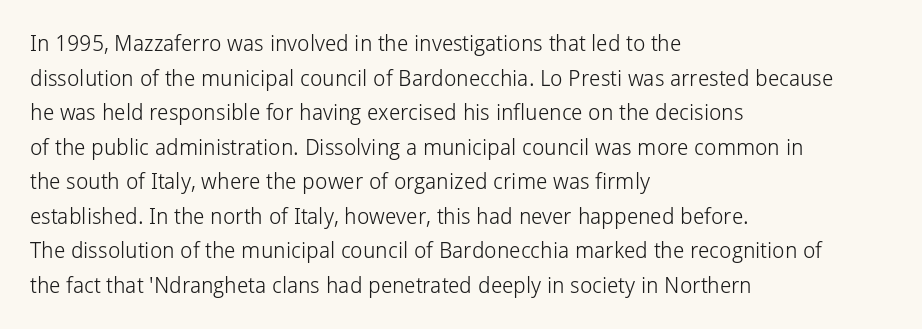
Q: Is the text bold? A: No.
Q: Is the text italic (slanted)? A: No, it is upright.
Q: Is the text underlined? A: No.
Q: How is the paragraph aligned? A: Left-aligned.
Q: Is the spacing between letters normal or unusually wide? A: Normal.
Q: Is the spacing between lines tight, normal or loose? A: Normal.
